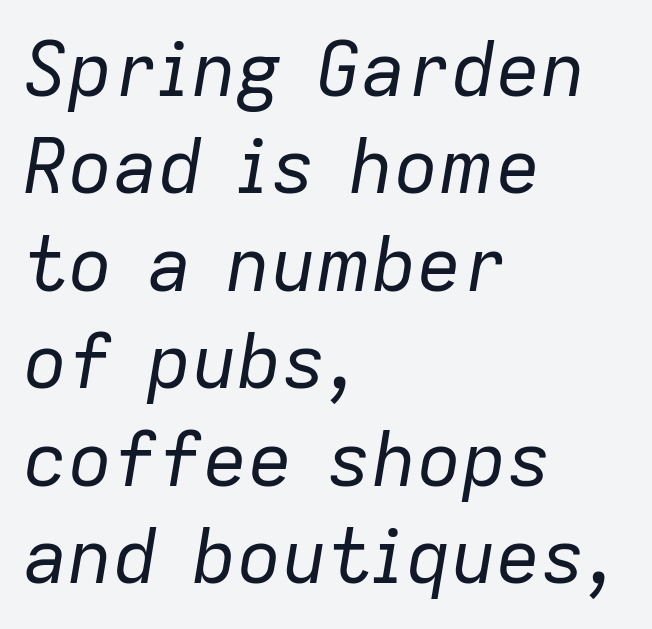
{"italic": "yes", "lean": "right", "slant_degrees": 9, "bold": "no", "weight": "regular", "width": "normal", "stroke_contrast": "low", "x_height": "medium", "monospaced": "no", "underline": "no", "align": "left", "line_spacing": "normal", "line_spacing_ratio": 1.3, "letter_spacing": "normal", "letter_spacing_em": 0.0, "glyph_px": 75}
